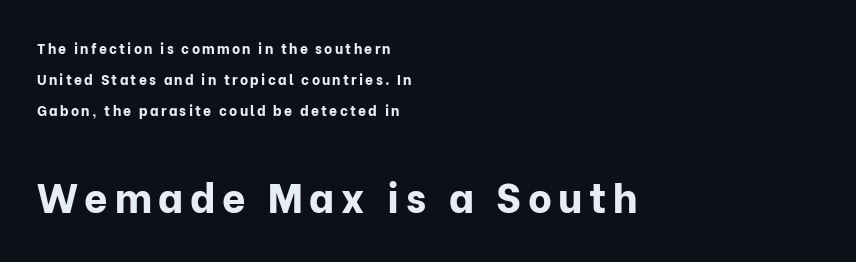
The image shows 41 px bold sans-serif type, upright; set left-aligned, loose line spacing (2.22x), not underlined; the second (bottom) block is 2.93x larger; low stroke contrast and a medium x-height.
